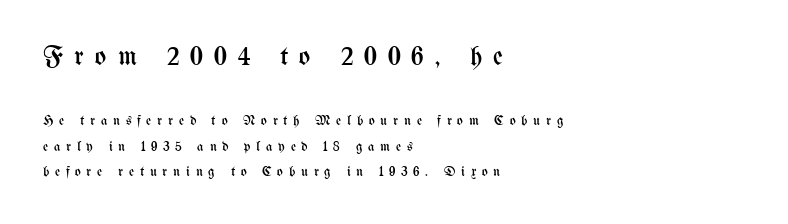
The image shows 27 px text type, upright; set left-aligned, line spacing 1.83x, unusually wide letter spacing (+0.41 em), not underlined; the first (top) block is 1.93x larger.
